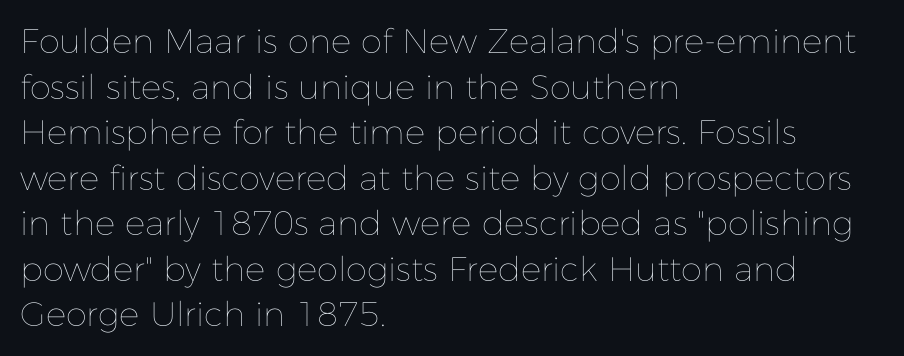
Each letter keeps its own natural width here, so spacing adapts to shape. Compared with typical paragraphs, the rows here are spaced about the same. Type without underlining. The gaps between neighbouring characters are ordinary and unremarkable.
